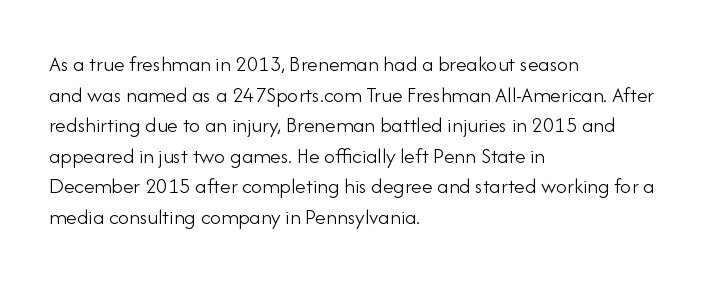
The image shows 22 px text type, upright; set left-aligned, normal line spacing (1.39x), normal letter spacing, not underlined.
